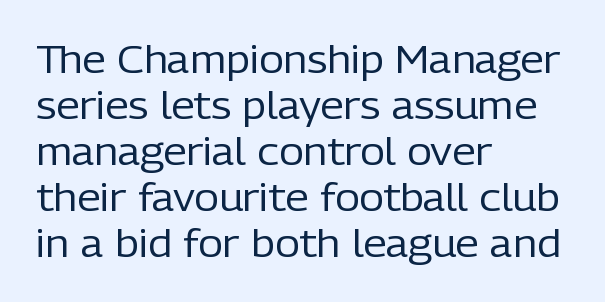
The image shows 38 px regular-weight sans-serif type, upright; set left-aligned, line spacing 1.21x, normal letter spacing, not underlined; low stroke contrast and a medium x-height.
